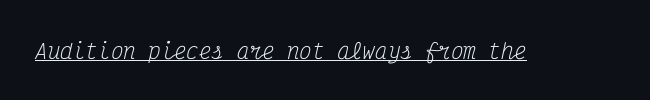
Is the type slanted? Yes — the strokes lean at a clear angle. The cut favours lightness, reaching ordinary text weight at its darkest. Check the space under the baseline: a stroke is drawn there. Tracking value appears to be zero — textbook default spacing.
